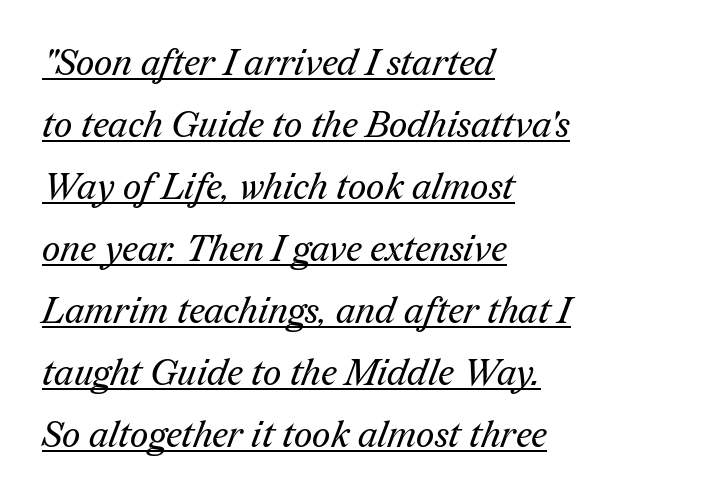
The image shows 36 px regular-weight serif type; set left-aligned, line spacing 1.72x, normal letter spacing, underlined; medium stroke contrast and a medium x-height.
